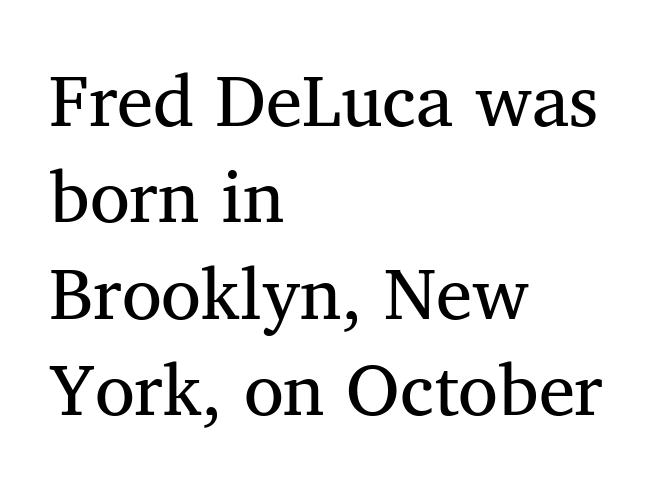
Short note: letters normally spaced. Weight class: somewhere from thin through regular. Ascenders rise straight up at ninety degrees. These lines stack with their left ends in a neat column. The vertical gap from one line to the next is medium.
